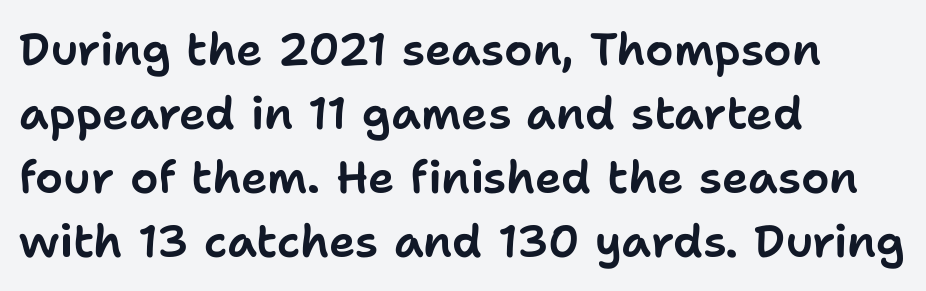
Upright lettering throughout. Character widths vary here, with narrow letters taking less room than wide ones. The lines sit at an ordinary, default distance from one another. Decoration check: the copy has no underline. The text was rendered using a sans face with plain stroke endings.
